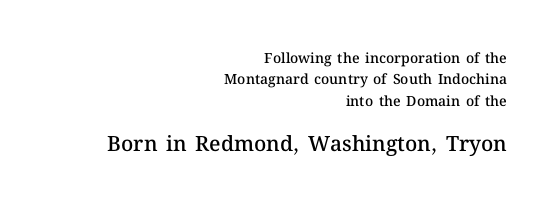
{"italic": "no", "bold": "semi", "underline": "no", "align": "right", "line_spacing": "normal", "line_spacing_ratio": 1.52, "letter_spacing": "normal", "letter_spacing_em": 0.0, "larger_block": "second", "size_ratio": 1.5, "glyph_px": 21}
